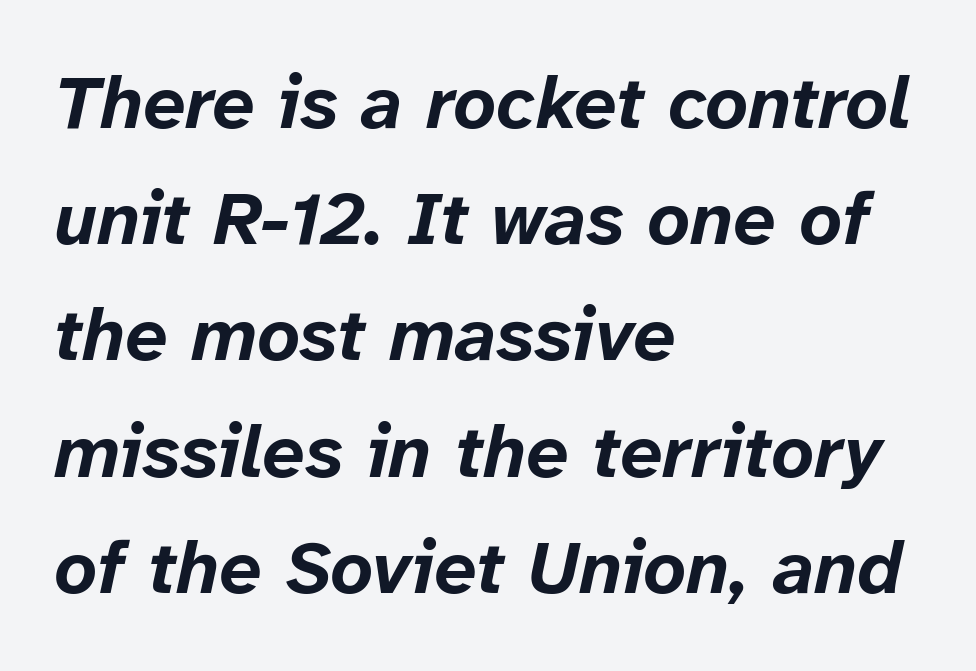
The image shows 75 px bold type, italic (leaning right); set left-aligned, normal line spacing (1.55x), normal letter spacing, not underlined; low stroke contrast and a medium x-height.
